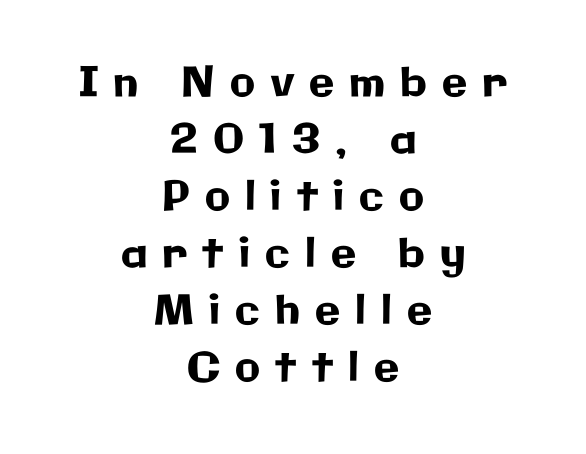
{"serif": "no", "italic": "no", "width": "normal", "stroke_contrast": "low", "x_height": "medium", "monospaced": "no", "underline": "no", "align": "center", "line_spacing": "normal", "line_spacing_ratio": 1.39, "letter_spacing": "wide", "letter_spacing_em": 0.37, "glyph_px": 41}
